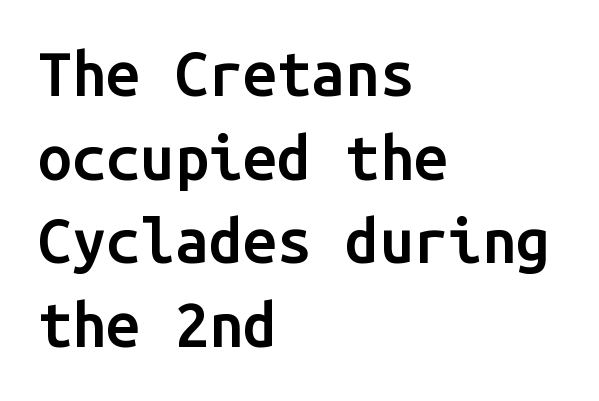
Q: Is the text bold? A: Semi-bold.
Q: Is the text italic (slanted)? A: No, it is upright.
Q: Is the typeface a serif or a sans-serif typeface? A: Sans-serif.
Q: Is the text underlined? A: No.
Q: How is the paragraph aligned? A: Left-aligned.
Q: Is the spacing between letters normal or unusually wide? A: Normal.
Q: Is the spacing between lines tight, normal or loose? A: Normal.
Q: Width (condensed, normal, or wide)? A: Normal.
Q: Stroke contrast? A: Low.
Q: x-height? A: Medium.
Q: Monospaced? A: Yes.
